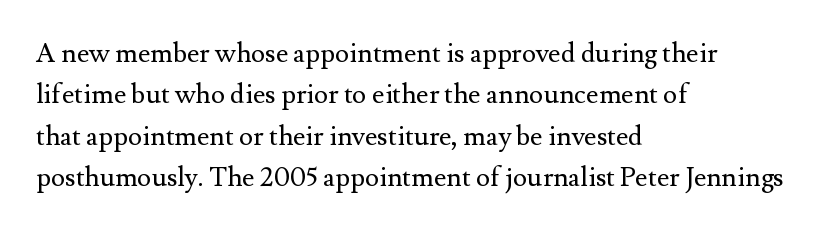
In terms of leading, this rendering sits right in the middle. The lettering stays uniformly vertical, giving the passage a roman look. Decoration check: the copy has no underline. The passage shown is not bold in any degree. How are the letters spaced? Ordinarily, with no added tracking.
